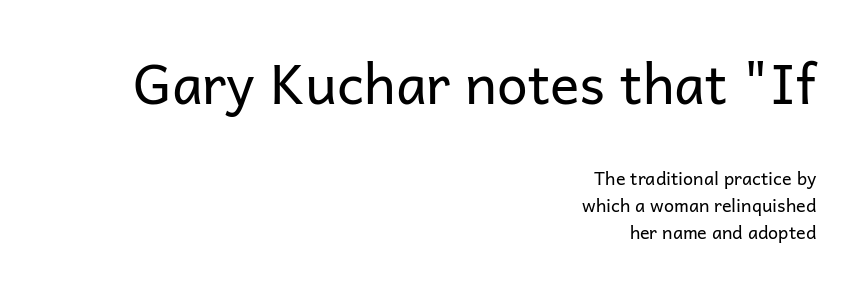
Is the lower block the larger one? No — the upper block carries the bigger type. Tracking here is standard; glyphs follow each other at the usual distance. Varying glyph widths throughout — classic text-font behaviour. Heaviness? Minimal to ordinary, like unemphasized prose. The space between consecutive lines is moderate. Examine the stroke ends and you'll find no serifs.
